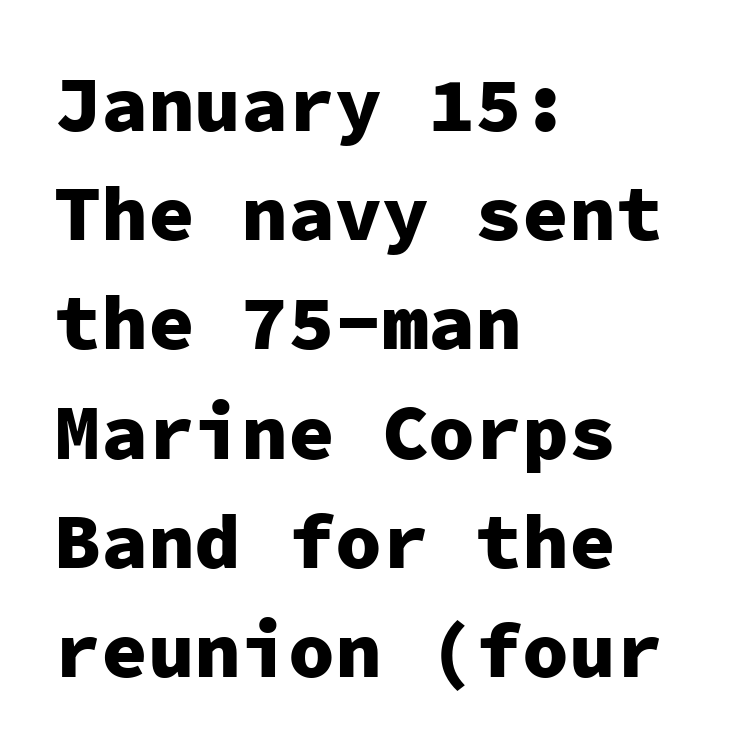
Q: Is the text bold? A: Yes.
Q: Is the text italic (slanted)? A: No, it is upright.
Q: Is the typeface a serif or a sans-serif typeface? A: Sans-serif.
Q: Is the text underlined? A: No.
Q: How is the paragraph aligned? A: Left-aligned.
Q: Is the spacing between letters normal or unusually wide? A: Normal.
Q: Is the spacing between lines tight, normal or loose? A: Normal.
Q: Width (condensed, normal, or wide)? A: Normal.
Q: Stroke contrast? A: Low.
Q: x-height? A: Medium.
Q: Monospaced? A: Yes.
